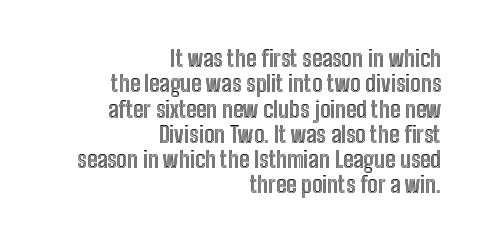
Plain, unruled lines of type. Reading down the column, the eye jumps only a short way to each next line. Tracking here is standard; glyphs follow each other at the usual distance. The letters stand straight up with perfectly vertical stems.
